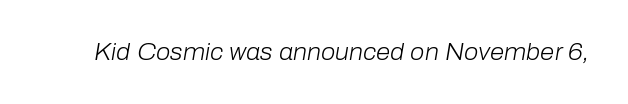
Q: Is the text bold? A: No.
Q: Is the text italic (slanted)? A: Yes, it leans right by about 10 degrees.
Q: Is the text underlined? A: No.
Q: Is the spacing between letters normal or unusually wide? A: Normal.
